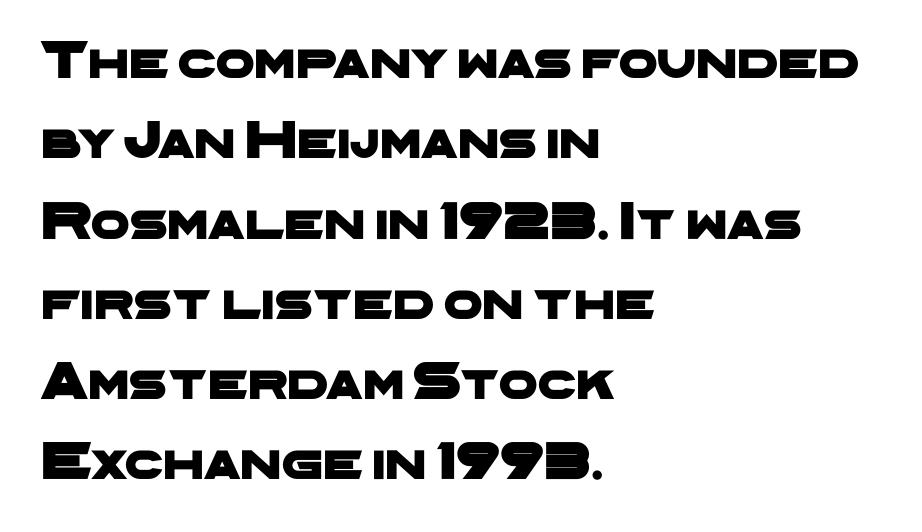
The image shows 55 px wide sans-serif type; set left-aligned, normal line spacing (1.46x), normal letter spacing, not underlined; low stroke contrast and a medium x-height.
